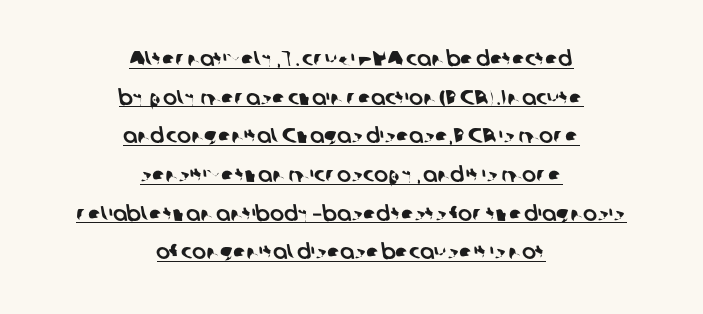
Q: Is the text underlined? A: Yes.
Q: How is the paragraph aligned? A: Centered.
Q: Is the spacing between letters normal or unusually wide? A: Normal.
